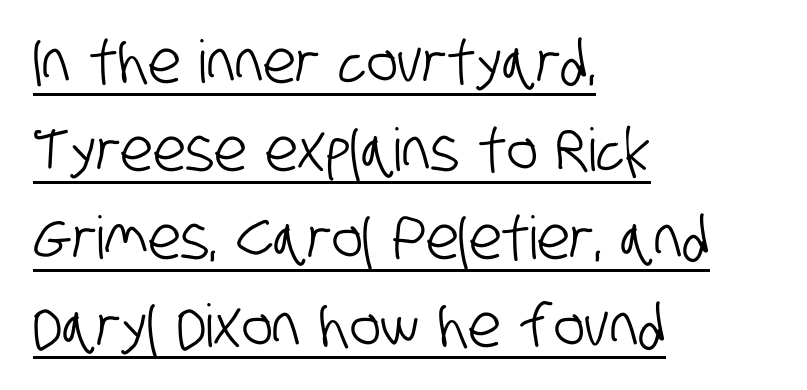
Q: Is the typeface a serif or a sans-serif typeface? A: Sans-serif.
Q: Is the text underlined? A: Yes.
Q: How is the paragraph aligned? A: Left-aligned.
Q: Is the spacing between letters normal or unusually wide? A: Normal.
Q: Is the spacing between lines tight, normal or loose? A: Normal.
Q: Width (condensed, normal, or wide)? A: Condensed.
Q: Stroke contrast? A: Low.
Q: x-height? A: Large.
Q: Monospaced? A: No.
